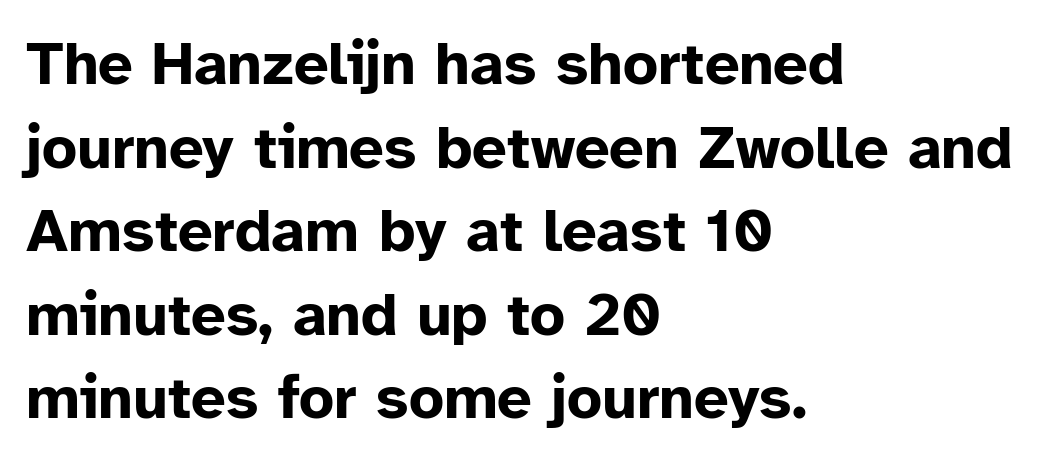
Is this a fixed-width face? No — the glyphs have proportional, varying widths. Underlining? Definitely not there. Note: no serifs on the glyphs. Posture: vertical. Interline gaps are of average width in this sample. Is the block centered? No — it sits flush against the left margin.
